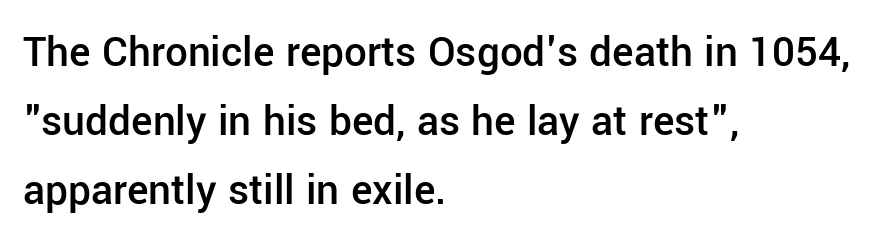
Each line starts at the same left margin while the right side varies. If you drew a line through each stem, it would be perfectly vertical. Each letter keeps its own natural width here, so spacing adapts to shape. The glyphs are unaccompanied by any horizontal stroke below them. Font category for this specimen: sans-serif.
